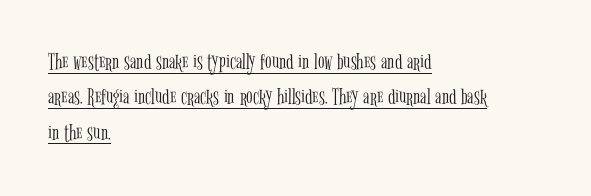
Does extra space separate the letters? No, they use regular spacing. The face used here appears with an underline applied. A typesetter would call this leading conventional body-copy spacing. This is the regular roman posture of the typeface.
